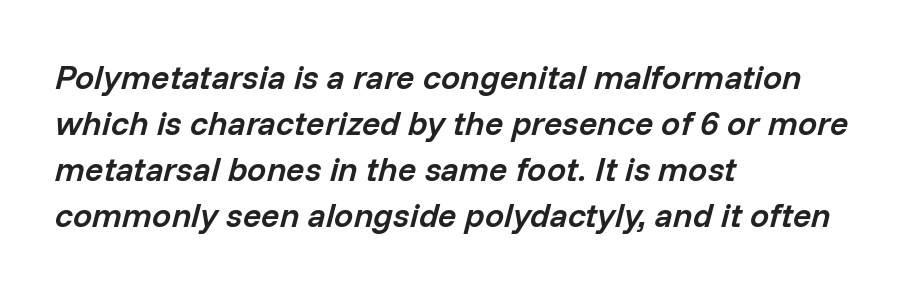
{"italic": "yes", "lean": "right", "slant_degrees": 14, "bold": "semi", "weight": "semibold", "width": "normal", "stroke_contrast": "low", "x_height": "medium", "monospaced": "no", "underline": "no", "align": "left", "line_spacing": "normal", "line_spacing_ratio": 1.35, "letter_spacing": "normal", "letter_spacing_em": 0.0, "glyph_px": 34}
